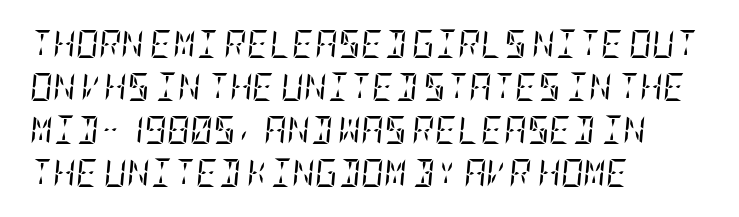
Q: Is the text bold? A: No.
Q: Is the text italic (slanted)? A: Yes, it leans right by about 5 degrees.
Q: Is the typeface a serif or a sans-serif typeface? A: Serif.
Q: Is the text underlined? A: No.
Q: How is the paragraph aligned? A: Left-aligned.
Q: Is the spacing between letters normal or unusually wide? A: Normal.
Q: Is the spacing between lines tight, normal or loose? A: Normal.
Q: Width (condensed, normal, or wide)? A: Condensed.
Q: Stroke contrast? A: Low.
Q: x-height? A: Large.
